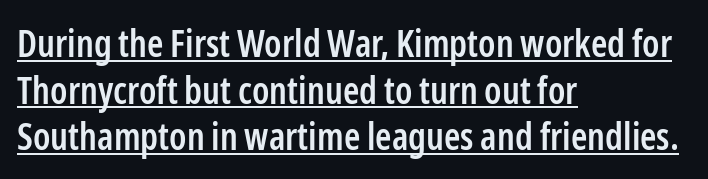
{"serif": "no", "italic": "no", "bold": "semi", "weight": "semibold", "width": "condensed", "stroke_contrast": "low", "x_height": "medium", "monospaced": "no", "underline": "yes", "align": "left", "line_spacing": "normal", "line_spacing_ratio": 1.26, "letter_spacing": "normal", "letter_spacing_em": 0.0, "glyph_px": 37}
